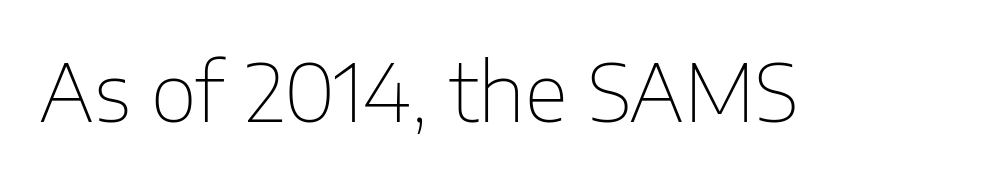
The image shows 80 px thin sans-serif type, upright; set normal letter spacing, not underlined; low stroke contrast and a medium x-height.
